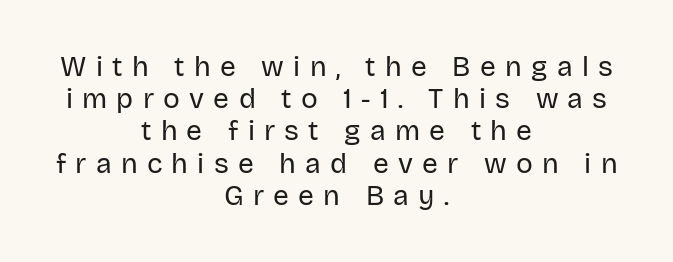
{"serif": "no", "italic": "no", "bold": "no", "weight": "regular", "width": "normal", "stroke_contrast": "low", "x_height": "large", "monospaced": "no", "underline": "no", "align": "center", "line_spacing": "tight", "line_spacing_ratio": 1.15, "letter_spacing": "wide", "letter_spacing_em": 0.33, "glyph_px": 28}
